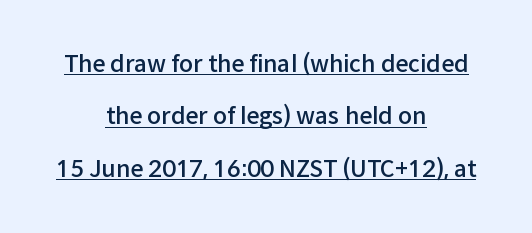
{"italic": "no", "bold": "semi", "underline": "yes", "align": "center", "line_spacing": "loose", "line_spacing_ratio": 2.28, "letter_spacing": "normal", "letter_spacing_em": 0.0, "glyph_px": 23}
